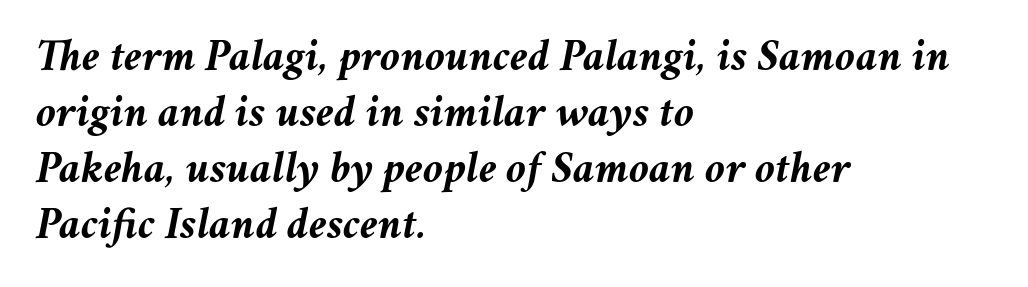
The passage is arranged the way most books set body copy — flush left. Beneath every word, the page is bare. Would a proofreader flag this as italicized? Yes. A typesetter would call this zero additional tracking. Spacing verdict: proportional, widths tailored to each character. Thick stems and heavy bowls — unmistakably bold.
